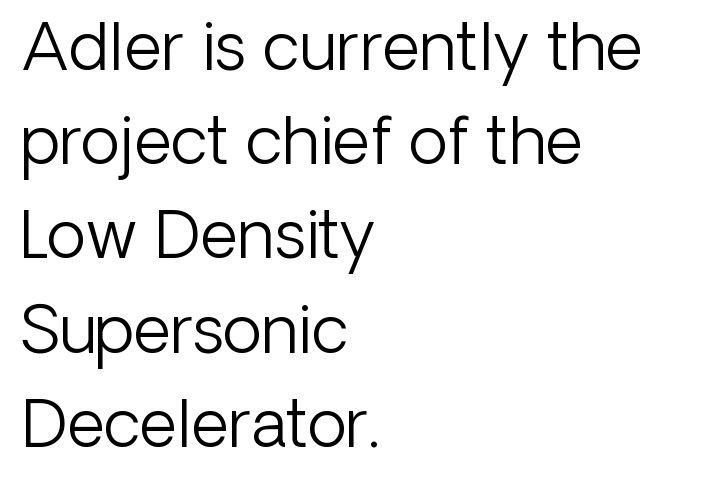
The image shows 65 px light sans-serif type, upright; set left-aligned, normal line spacing (1.45x), normal letter spacing, not underlined; low stroke contrast and a medium x-height.
